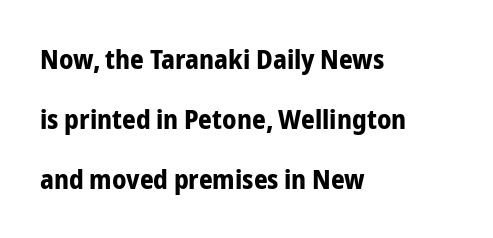
The image shows 27 px bold type, upright; set left-aligned, loose line spacing (2.23x), normal letter spacing, not underlined.
